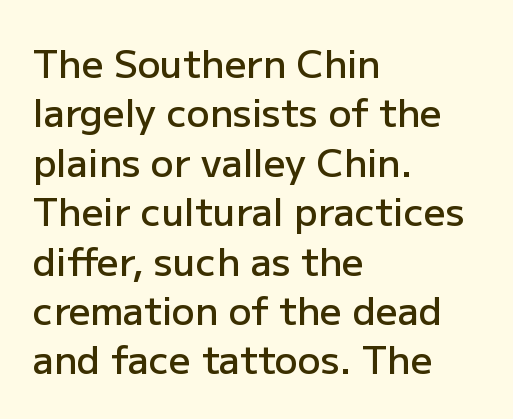
These lines sit exactly where default settings would place them. A typesetter would label this face a sans. Only glyphs here, with clear space below each row. Look at the tracking — it's just the regular setting, nothing added. Summary of weight: moderately heavy, a semibold.
